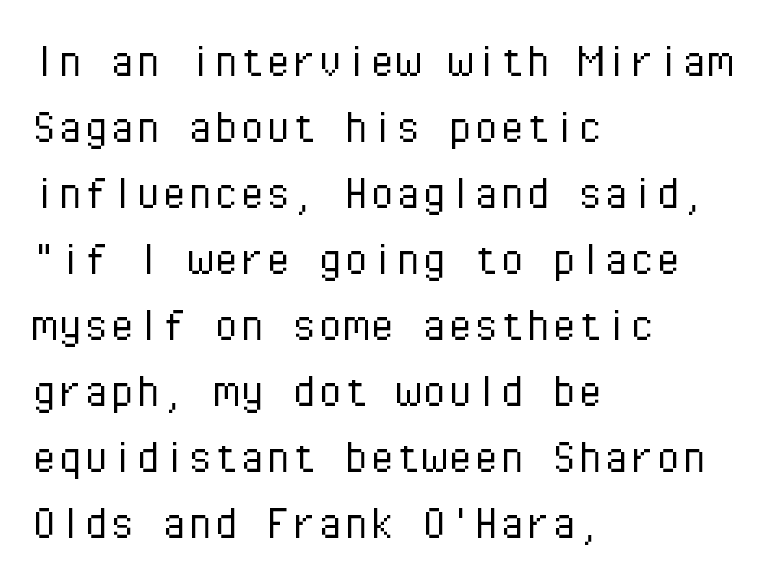
The image shows 52 px light sans-serif type, upright, monospaced; set left-aligned, normal line spacing (1.27x), normal letter spacing, not underlined; low stroke contrast and a medium x-height.
